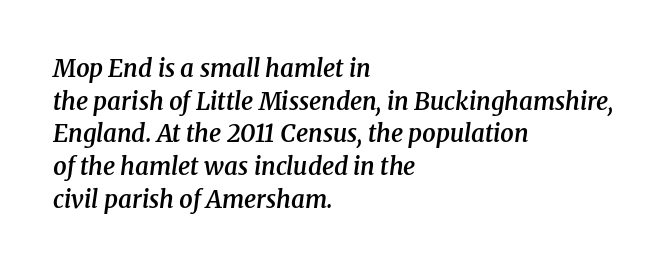
Q: Is the text bold? A: Semi-bold.
Q: Is the text italic (slanted)? A: Yes, it leans right by about 8 degrees.
Q: Is the text underlined? A: No.
Q: How is the paragraph aligned? A: Left-aligned.
Q: Is the spacing between letters normal or unusually wide? A: Normal.
Q: Is the spacing between lines tight, normal or loose? A: Normal.
